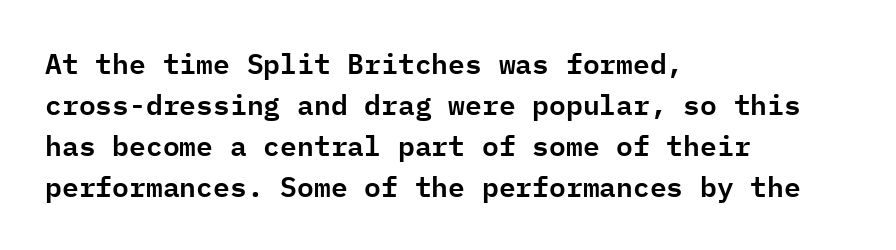
{"serif": "no", "italic": "no", "width": "normal", "stroke_contrast": "low", "x_height": "medium", "monospaced": "yes", "underline": "no", "align": "left", "line_spacing": "normal", "line_spacing_ratio": 1.46, "letter_spacing": "normal", "letter_spacing_em": 0.0, "glyph_px": 28}
